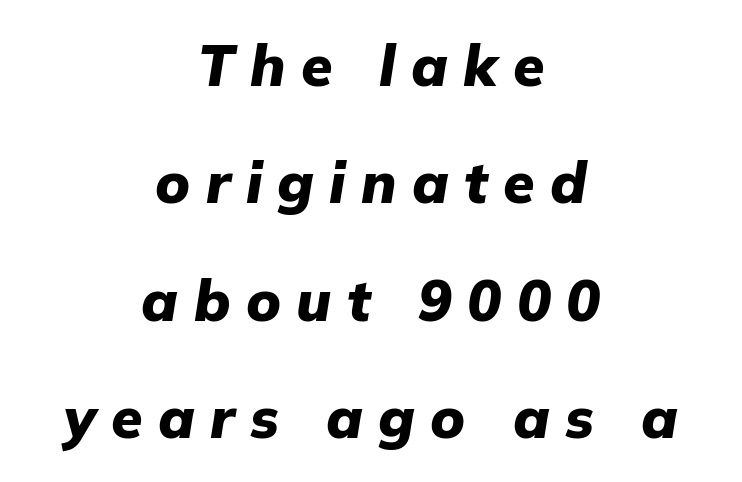
Looks like regular typesetting: each glyph gets only the width it needs. Observe the wide spacing: letters keep a clear distance from each other. Quick note: underline off. Caption: multi-line text, centered on the measure.
